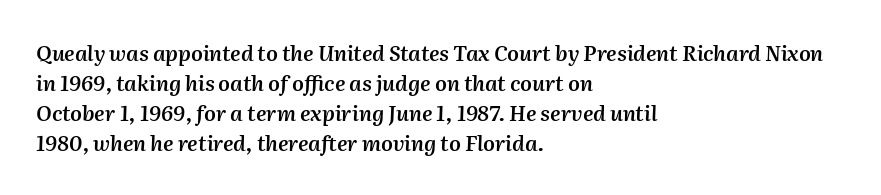
The image shows 21 px text type, italic (leaning right); set left-aligned, normal line spacing (1.43x), normal letter spacing, not underlined.
